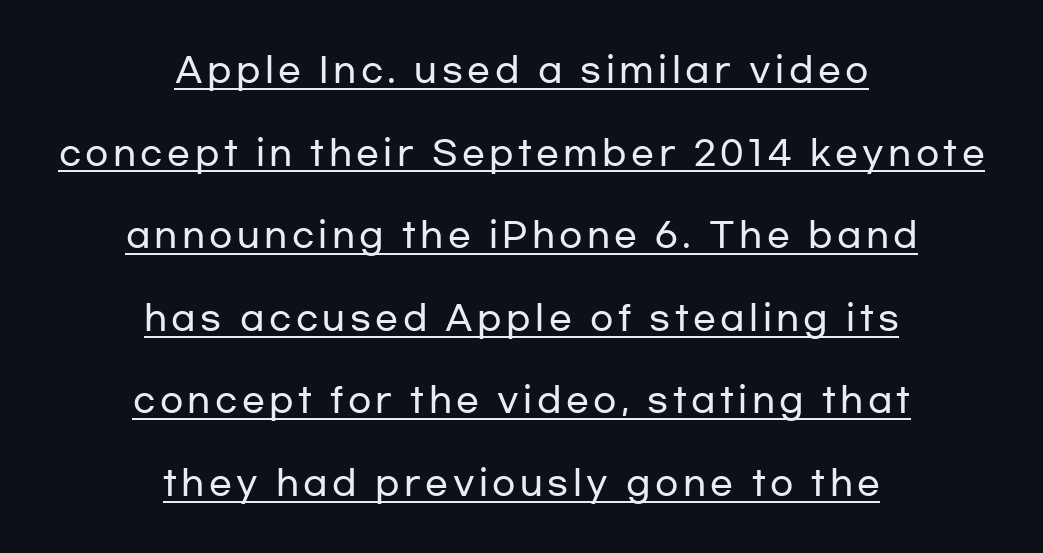
Q: Is the text italic (slanted)? A: No, it is upright.
Q: Is the typeface a serif or a sans-serif typeface? A: Sans-serif.
Q: Is the text underlined? A: Yes.
Q: How is the paragraph aligned? A: Centered.
Q: Is the spacing between lines tight, normal or loose? A: Loose.
Q: Width (condensed, normal, or wide)? A: Wide.
Q: Stroke contrast? A: Low.
Q: x-height? A: Medium.
Q: Monospaced? A: No.
